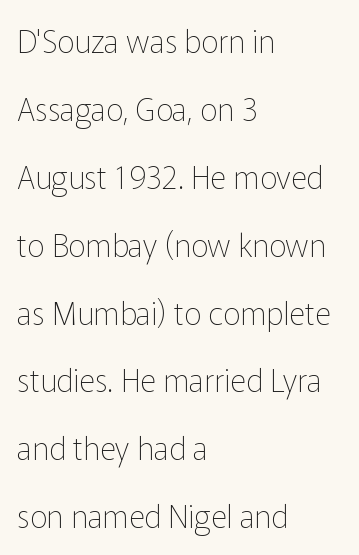
{"serif": "no", "italic": "no", "bold": "no", "weight": "thin", "width": "normal", "stroke_contrast": "low", "x_height": "medium", "monospaced": "no", "underline": "no", "align": "left", "line_spacing": "loose", "line_spacing_ratio": 2.19, "letter_spacing": "normal", "letter_spacing_em": 0.0, "glyph_px": 31}
